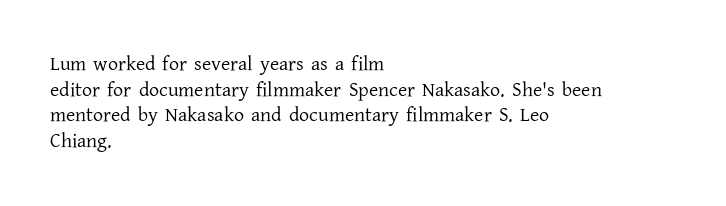
The image shows 20 px text type, upright; set left-aligned, normal line spacing (1.28x), normal letter spacing, not underlined.
